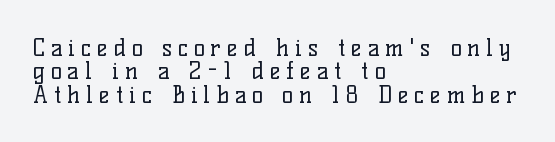
Is the block centered? No — it sits flush against the left margin. The letterforms stand isolated, each surrounded by extra space. Leading is clearly below the norm, producing a dense column. A clean baseline with only descenders dipping below it. Ordinary non-slanted type is in use.
